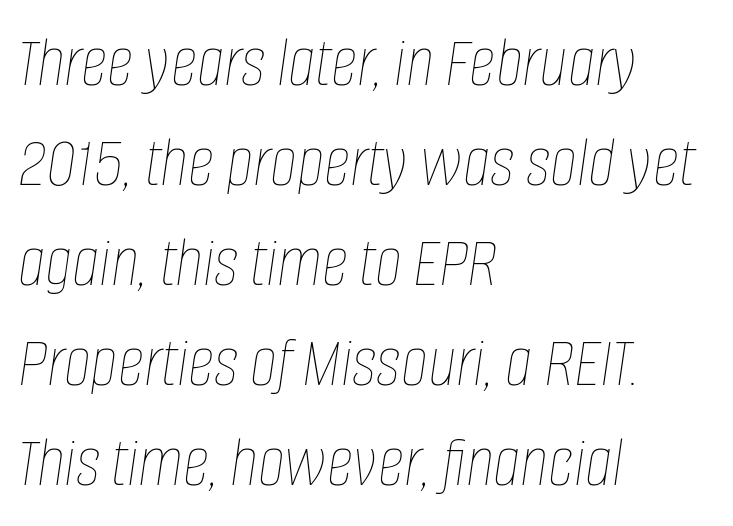
{"italic": "yes", "lean": "right", "slant_degrees": 8, "bold": "no", "weight": "thin", "width": "condensed", "stroke_contrast": "low", "x_height": "large", "monospaced": "no", "underline": "no", "align": "left", "line_spacing": "normal", "line_spacing_ratio": 1.35, "letter_spacing": "normal", "letter_spacing_em": 0.0, "glyph_px": 74}
